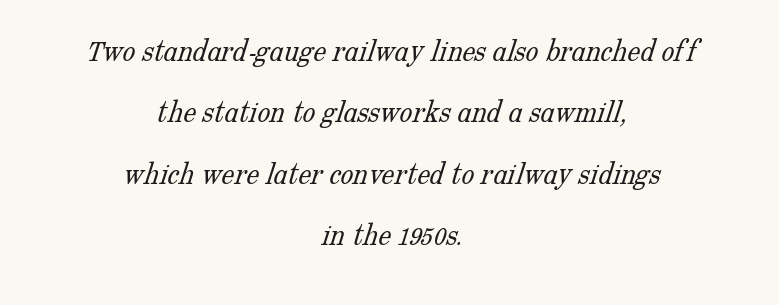
Serif or sans? Serif — the stroke terminals have little feet. Proportional: the letters do not fall into vertical columns. The rendering positions every line midway between the sides. Look at the tracking — it's just the regular setting, nothing added. The font is comparable to plain body text, perhaps lighter. Bare-footed words on every line.
